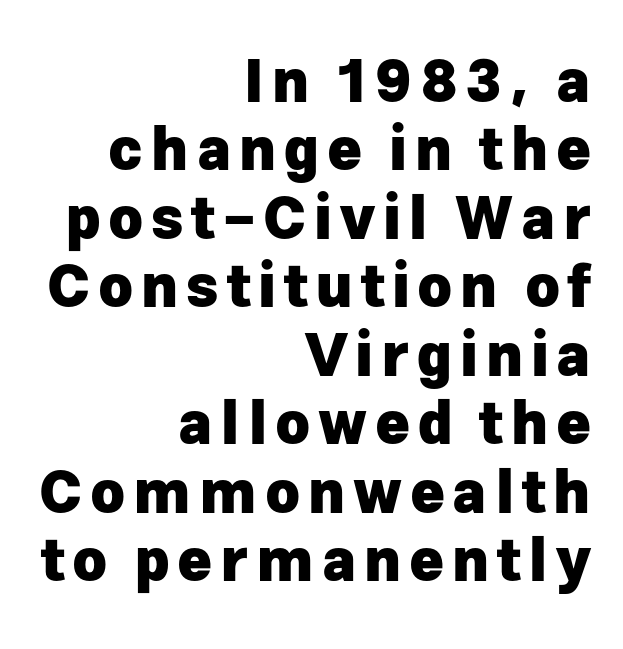
{"serif": "no", "italic": "no", "bold": "yes", "weight": "heavy", "width": "normal", "stroke_contrast": "low", "x_height": "medium", "monospaced": "no", "underline": "no", "align": "right", "line_spacing_ratio": 1.16, "glyph_px": 59}
